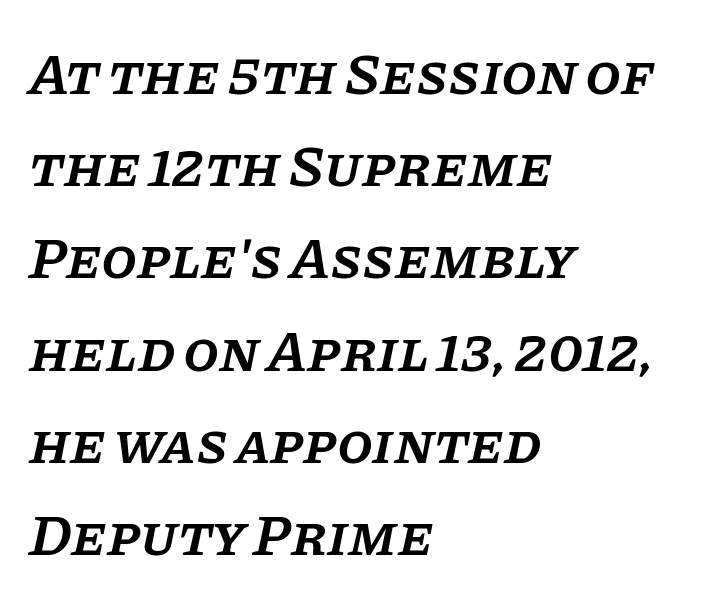
{"serif": "yes", "italic": "yes", "lean": "right", "slant_degrees": 11, "bold": "semi", "weight": "semibold", "width": "normal", "stroke_contrast": "low", "x_height": "large", "monospaced": "no", "underline": "no", "align": "left", "line_spacing": "normal", "line_spacing_ratio": 1.59, "letter_spacing": "normal", "letter_spacing_em": 0.0, "glyph_px": 58}
